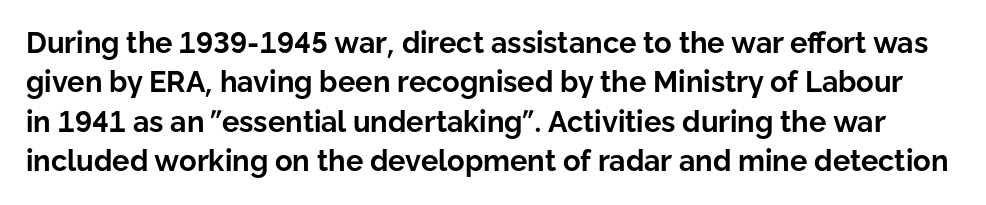
{"serif": "no", "italic": "no", "bold": "yes", "weight": "bold", "width": "normal", "stroke_contrast": "low", "x_height": "medium", "monospaced": "no", "underline": "no", "line_spacing": "normal", "line_spacing_ratio": 1.36, "letter_spacing": "normal", "letter_spacing_em": 0.0, "glyph_px": 29}
